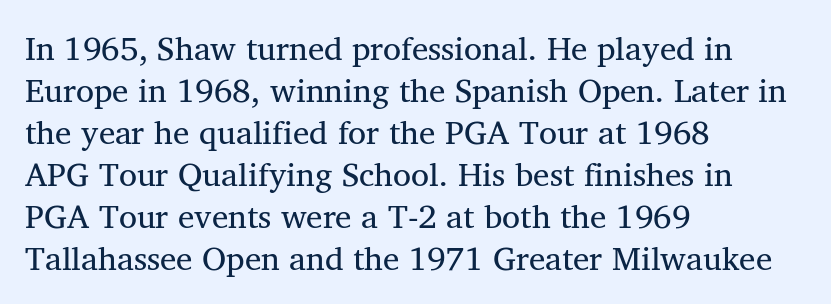
{"serif": "yes", "italic": "no", "bold": "no", "weight": "regular", "width": "normal", "stroke_contrast": "medium", "x_height": "medium", "monospaced": "no", "underline": "no", "align": "left", "line_spacing": "normal", "line_spacing_ratio": 1.27, "letter_spacing": "normal", "letter_spacing_em": 0.0, "glyph_px": 33}
